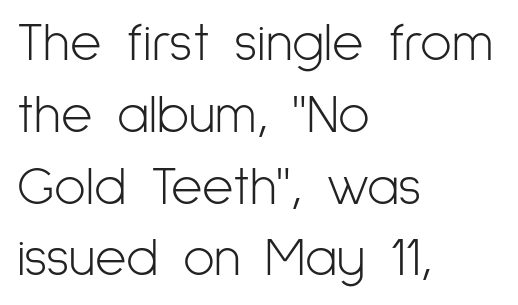
The image shows 54 px light, condensed sans-serif type, upright; set left-aligned, normal line spacing (1.33x), normal letter spacing, not underlined; low stroke contrast and a medium x-height.
